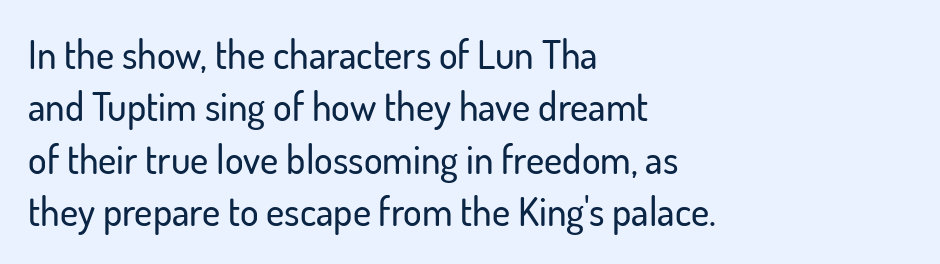
This rendering uses left alignment, leaving the right contour irregular. These lines sit exactly where default settings would place them. This rendering employs a face without finishing strokes, i.e., a sans-serif. The rendering uses natural spacing where letterforms have individual widths. Inter-character spacing is left at the font's built-in metrics.
